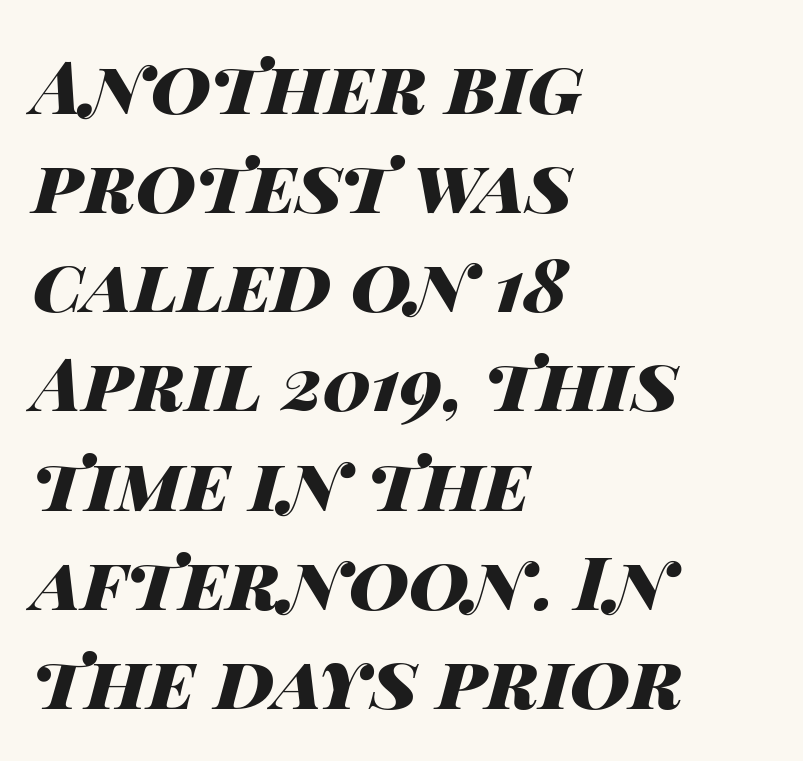
The image shows 74 px heavy, wide type, italic (leaning right); set left-aligned, normal line spacing (1.34x), normal letter spacing, not underlined; high stroke contrast and a large x-height.
